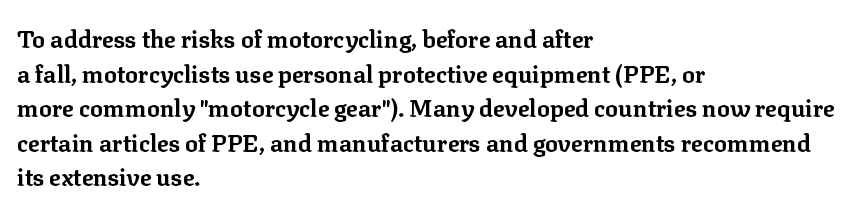
Q: Is the text bold? A: Yes.
Q: Is the text italic (slanted)? A: No, it is upright.
Q: Is the text underlined? A: No.
Q: How is the paragraph aligned? A: Left-aligned.
Q: Is the spacing between letters normal or unusually wide? A: Normal.
Q: Is the spacing between lines tight, normal or loose? A: Normal.
